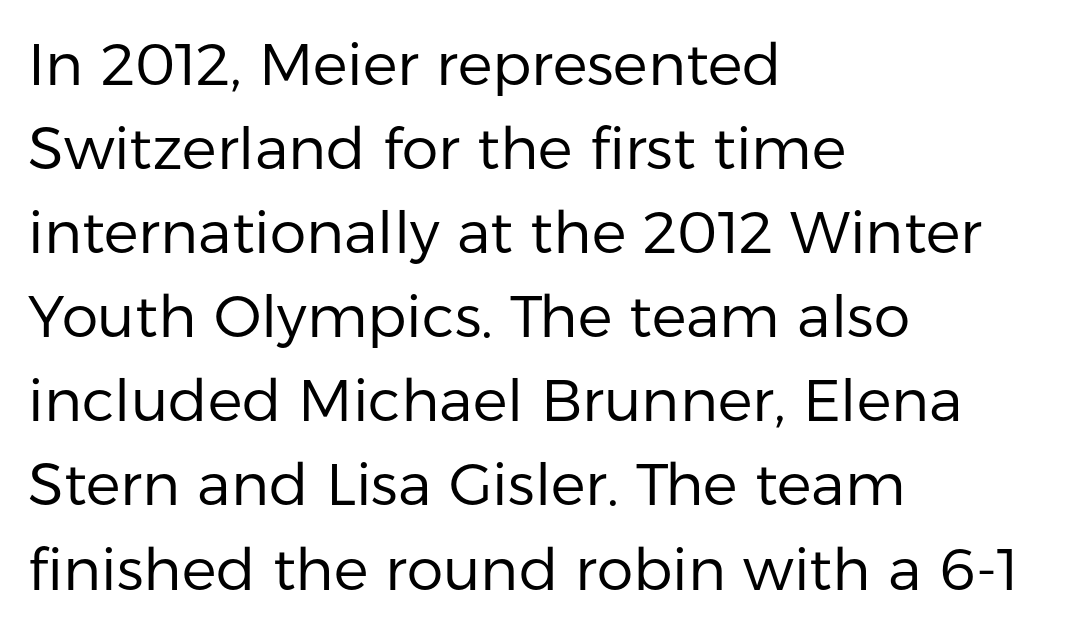
The image shows 58 px regular-weight sans-serif type, upright; set left-aligned, normal line spacing (1.45x), normal letter spacing, not underlined; low stroke contrast and a medium x-height.
